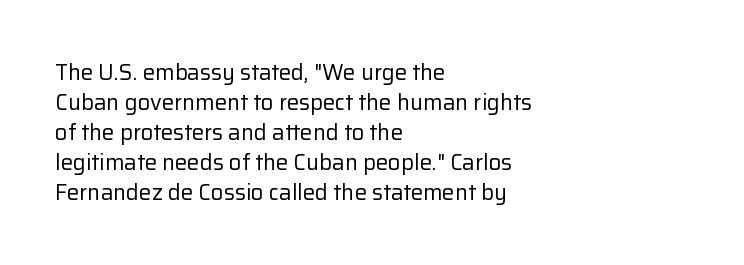
The image shows 22 px text type, upright; set left-aligned, normal line spacing (1.36x), normal letter spacing, not underlined.
